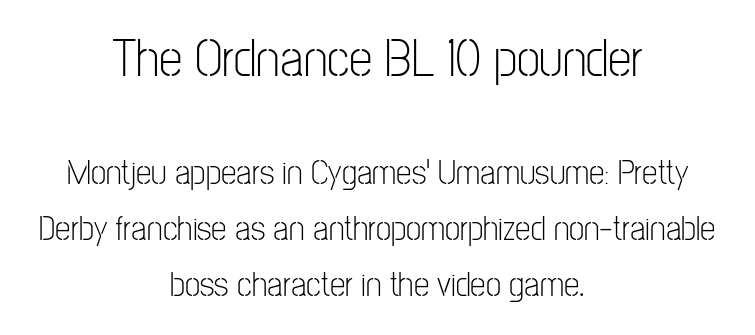
Here the designer chose a conventional face with non-uniform glyph widths. The face looks like a standard text weight, possibly lighter. How would I describe the line gaps? Plain and ordinary. Clear beneath every line of the passage. The whitespace from short lines is split evenly between both sides. If you drew a line through each stem, it would be perfectly vertical.
